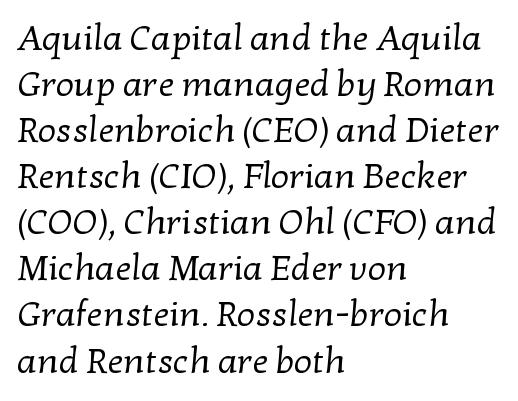
Q: Is the text bold? A: No.
Q: Is the typeface a serif or a sans-serif typeface? A: Serif.
Q: Is the text underlined? A: No.
Q: How is the paragraph aligned? A: Left-aligned.
Q: Is the spacing between letters normal or unusually wide? A: Normal.
Q: Is the spacing between lines tight, normal or loose? A: Normal.
Q: Width (condensed, normal, or wide)? A: Normal.
Q: Stroke contrast? A: Low.
Q: x-height? A: Medium.
Q: Monospaced? A: No.
